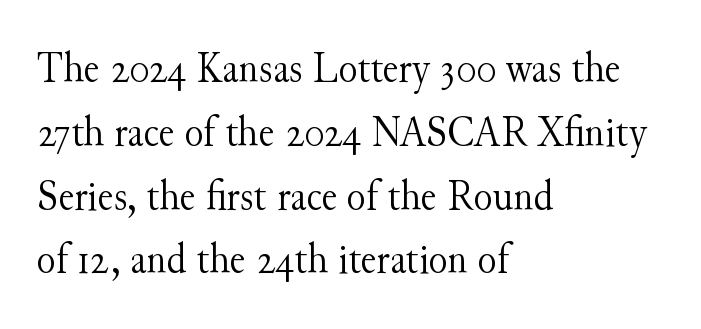
The image shows 44 px light serif type, upright; set left-aligned, normal line spacing (1.45x), normal letter spacing, not underlined; medium stroke contrast and a small x-height.
